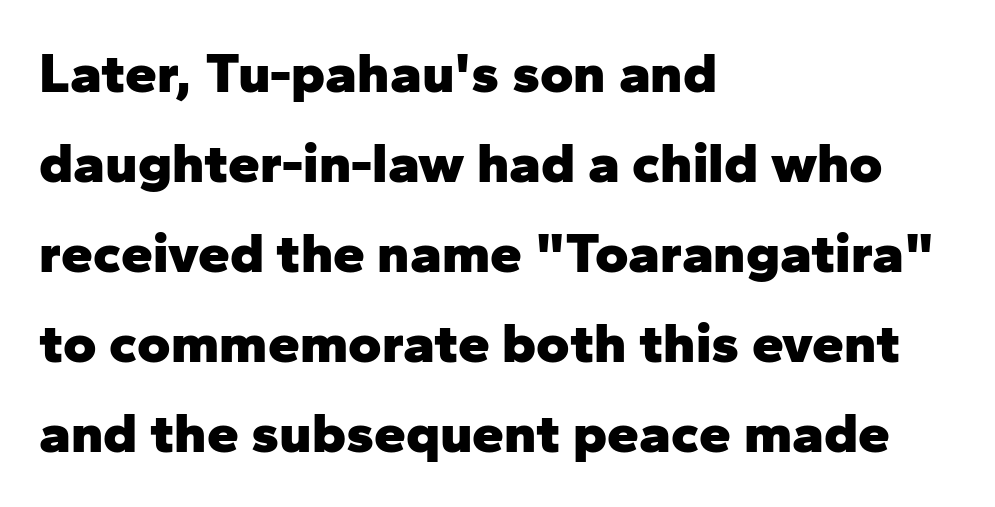
The image shows 57 px heavy sans-serif type, upright; set left-aligned, normal line spacing (1.58x), normal letter spacing, not underlined; low stroke contrast and a medium x-height.
